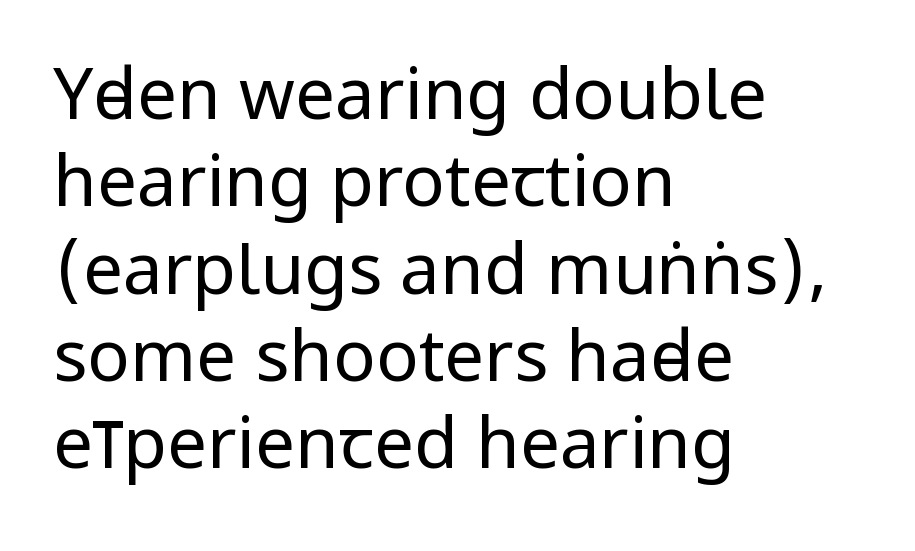
The rendering uses natural spacing where letterforms have individual widths. The letterforms sit shoulder to shoulder at normal distance. All the whitespace from short lines collects on the right. Posture: vertical. These lines are composed in type without serifs. The string is rendered with underlining switched off.
